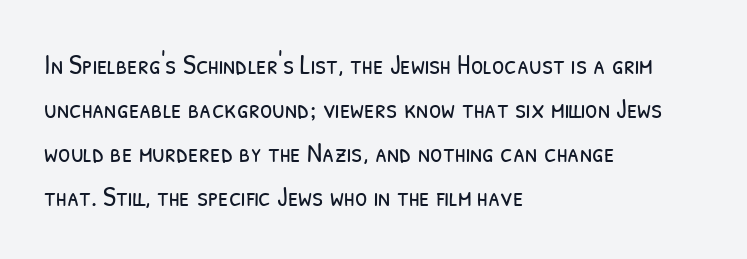
Q: Is the text bold? A: No.
Q: Is the typeface a serif or a sans-serif typeface? A: Sans-serif.
Q: Is the text underlined? A: No.
Q: How is the paragraph aligned? A: Left-aligned.
Q: Is the spacing between letters normal or unusually wide? A: Normal.
Q: Is the spacing between lines tight, normal or loose? A: Normal.
Q: Width (condensed, normal, or wide)? A: Condensed.
Q: Stroke contrast? A: Low.
Q: x-height? A: Medium.
Q: Monospaced? A: No.
